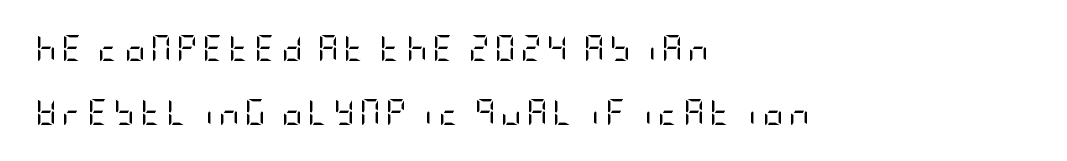
A quiet, ordinary-to-light weight characterises the typeface. Loosely led — the rows are spread out. Is there any slant? The stems are plumb. The rendering anchors every line to the left-hand side.
